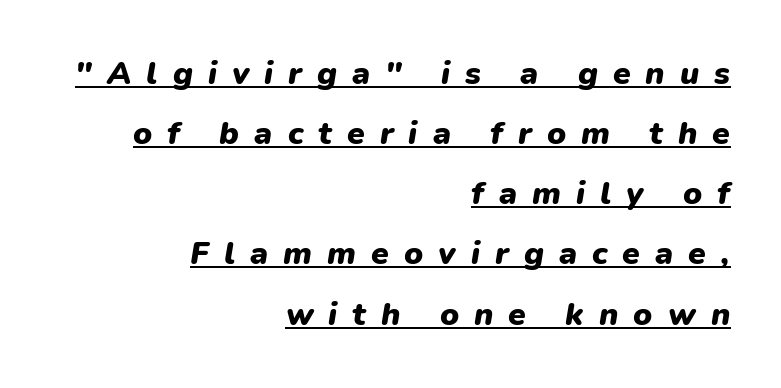
Q: Is the text bold? A: Yes.
Q: Is the text italic (slanted)? A: Yes, it leans right by about 9 degrees.
Q: Is the text underlined? A: Yes.
Q: How is the paragraph aligned? A: Right-aligned.
Q: Is the spacing between letters normal or unusually wide? A: Unusually wide.
Q: Width (condensed, normal, or wide)? A: Normal.
Q: Stroke contrast? A: Low.
Q: x-height? A: Medium.
Q: Monospaced? A: No.
